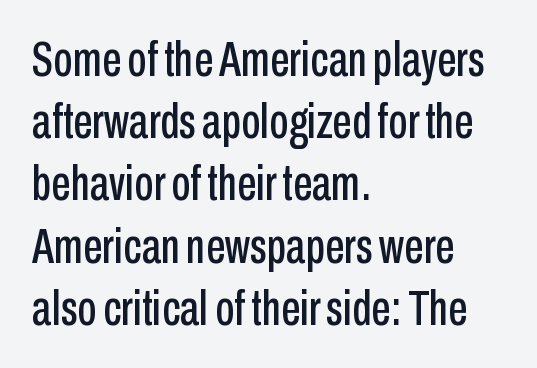
The image shows 49 px condensed sans-serif type, upright; set left-aligned, normal line spacing (1.27x), normal letter spacing, not underlined; low stroke contrast and a medium x-height.
